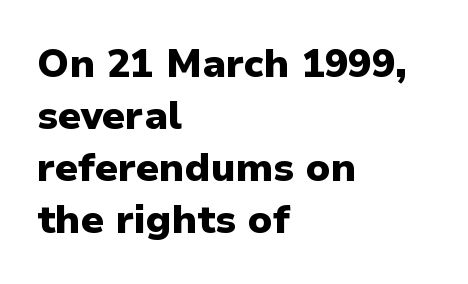
The image shows 39 px heavy sans-serif type, upright; set left-aligned, normal line spacing (1.33x), normal letter spacing, not underlined; low stroke contrast and a medium x-height.
